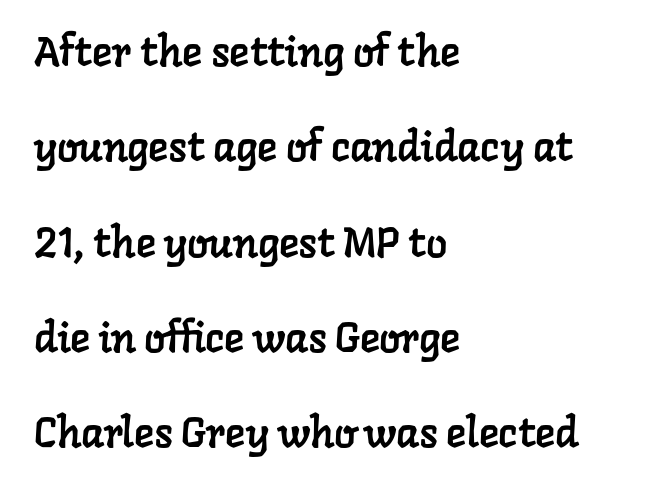
Q: Is the typeface a serif or a sans-serif typeface? A: Serif.
Q: Is the text underlined? A: No.
Q: How is the paragraph aligned? A: Left-aligned.
Q: Is the spacing between letters normal or unusually wide? A: Normal.
Q: Is the spacing between lines tight, normal or loose? A: Loose.
Q: Width (condensed, normal, or wide)? A: Normal.
Q: Stroke contrast? A: Low.
Q: x-height? A: Medium.
Q: Monospaced? A: No.
